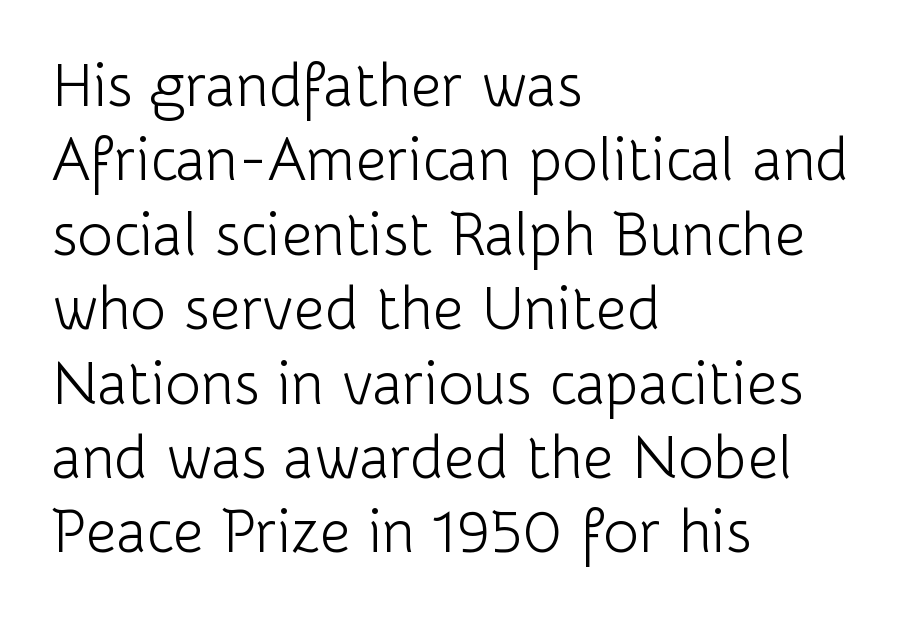
{"serif": "no", "italic": "no", "bold": "no", "weight": "light", "width": "normal", "stroke_contrast": "low", "x_height": "medium", "monospaced": "no", "underline": "no", "align": "left", "line_spacing_ratio": 1.24, "letter_spacing": "normal", "letter_spacing_em": 0.0, "glyph_px": 60}
